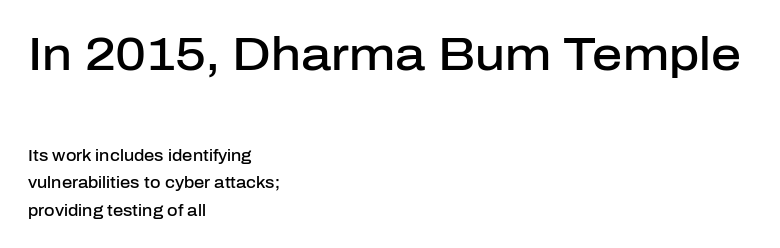
This sample has the flowing, uneven cadence of proportional lettering. What stands out about the letter spacing? Nothing — it is the standard amount. In terms of posture, this sample is upright. Whoever set this made the first block the dominant, larger element. Typographic density is moderately raised because the face is semibold. The area under the type is left untouched.
